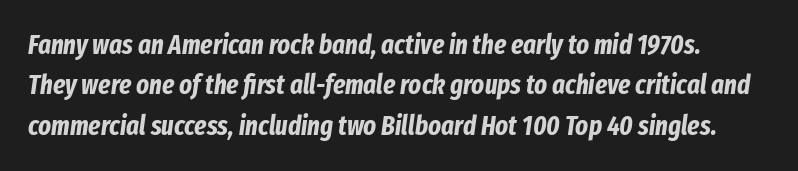
The image shows 27 px bold type, italic (leaning right); set normal line spacing (1.5x), normal letter spacing, not underlined.
